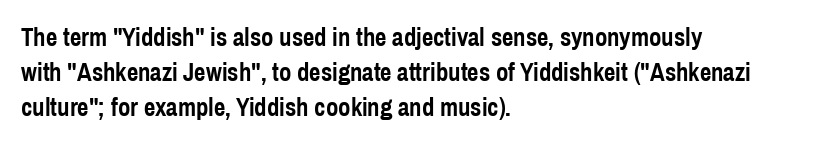
The image shows 25 px bold type, upright; set left-aligned, normal line spacing (1.4x), normal letter spacing, not underlined.
